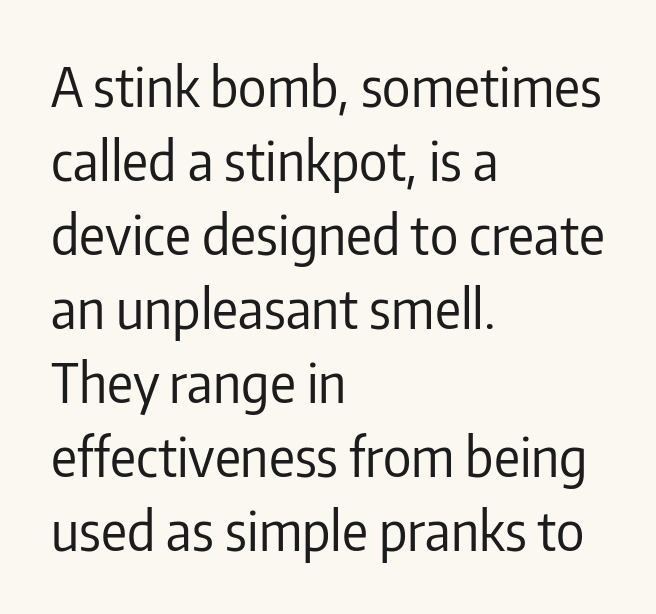
{"serif": "no", "italic": "no", "bold": "no", "weight": "regular", "width": "condensed", "stroke_contrast": "low", "x_height": "medium", "monospaced": "no", "underline": "no", "align": "left", "line_spacing": "normal", "line_spacing_ratio": 1.37, "letter_spacing": "normal", "letter_spacing_em": 0.0, "glyph_px": 54}
